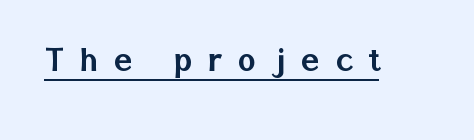
Q: Is the text italic (slanted)? A: No, it is upright.
Q: Is the typeface a serif or a sans-serif typeface? A: Sans-serif.
Q: Is the text underlined? A: Yes.
Q: Is the spacing between letters normal or unusually wide? A: Unusually wide.
Q: Width (condensed, normal, or wide)? A: Normal.
Q: Stroke contrast? A: Low.
Q: x-height? A: Medium.
Q: Monospaced? A: No.
